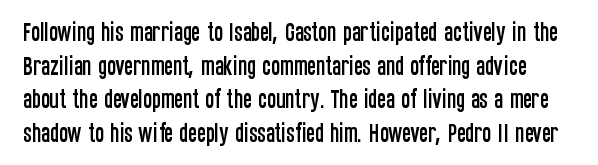
{"italic": "no", "underline": "no", "line_spacing": "normal", "line_spacing_ratio": 1.6, "letter_spacing": "normal", "letter_spacing_em": 0.0, "glyph_px": 21}
